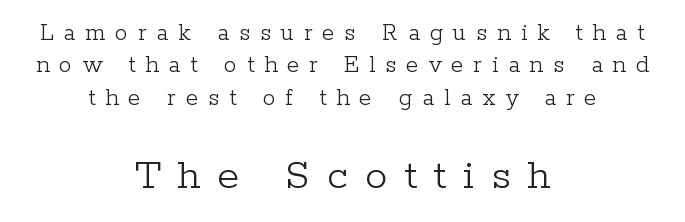
{"serif": "yes", "italic": "no", "bold": "no", "weight": "light", "width": "normal", "stroke_contrast": "low", "x_height": "medium", "monospaced": "no", "underline": "no", "align": "center", "line_spacing": "normal", "line_spacing_ratio": 1.25, "letter_spacing": "wide", "letter_spacing_em": 0.37, "larger_block": "second", "size_ratio": 1.73, "glyph_px": 45}
